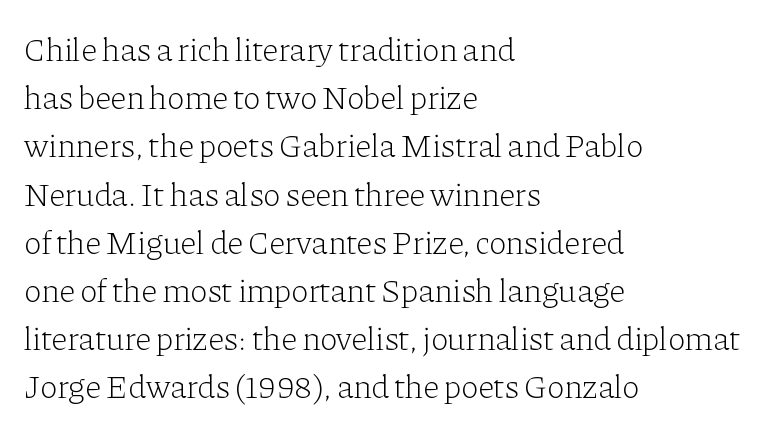
Q: Is the text bold? A: No.
Q: Is the text italic (slanted)? A: No, it is upright.
Q: Is the typeface a serif or a sans-serif typeface? A: Serif.
Q: Is the text underlined? A: No.
Q: How is the paragraph aligned? A: Left-aligned.
Q: Is the spacing between letters normal or unusually wide? A: Normal.
Q: Is the spacing between lines tight, normal or loose? A: Normal.
Q: Width (condensed, normal, or wide)? A: Normal.
Q: Stroke contrast? A: Low.
Q: x-height? A: Medium.
Q: Monospaced? A: No.
